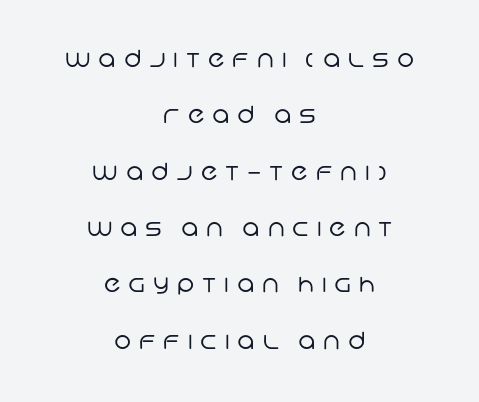
One glance says open: line gaps are wider than usual. Someone cranked the tracking dial way up on this one. The passage shown is not bold in any degree. Visually the block forms a symmetrical silhouette, jagged on both flanks.
